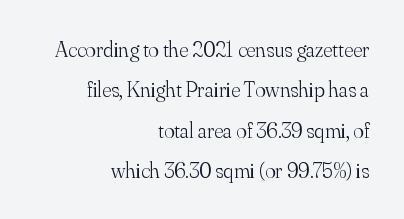
{"italic": "no", "bold": "no", "underline": "no", "align": "right", "line_spacing_ratio": 1.83, "letter_spacing": "normal", "letter_spacing_em": 0.0, "glyph_px": 22}
